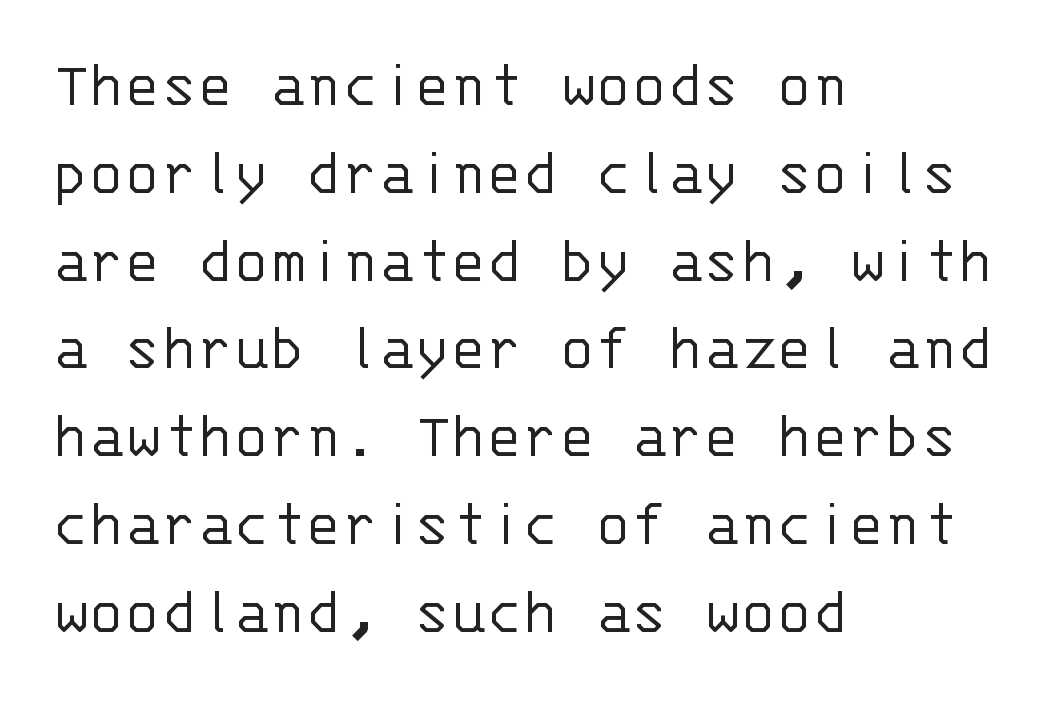
The image shows 67 px light sans-serif type, upright, monospaced; set left-aligned, normal line spacing (1.31x), normal letter spacing, not underlined; low stroke contrast and a large x-height.
